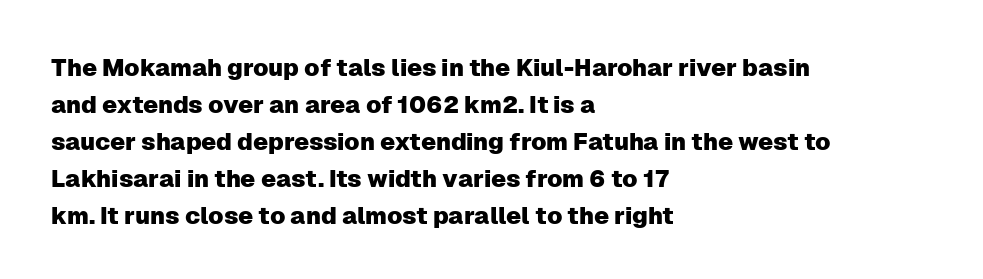
This is roman type, the default non-slanted kind. The lines in this sample share a left origin and differ only in where they stop. Glance below the letters and you will spot only blank space. The line-height multiplier appears to be the usual default. No extra tracking has been applied to these lines.
